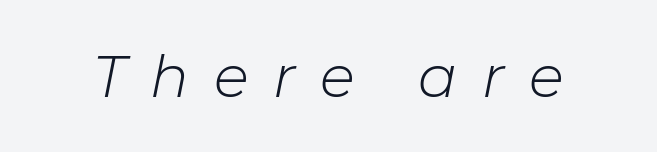
The image shows 58 px light type, italic (leaning right); set unusually wide letter spacing (+0.42 em), not underlined; low stroke contrast and a medium x-height.
